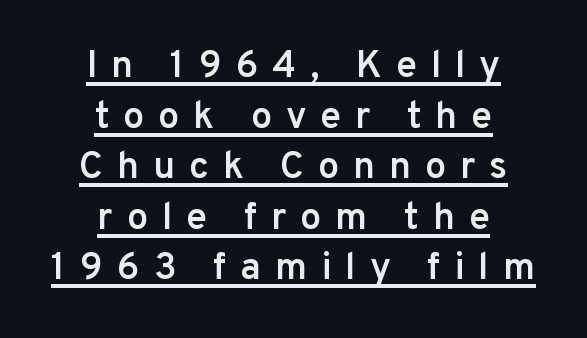
Q: Is the text bold? A: Semi-bold.
Q: Is the text italic (slanted)? A: No, it is upright.
Q: Is the typeface a serif or a sans-serif typeface? A: Sans-serif.
Q: Is the text underlined? A: Yes.
Q: How is the paragraph aligned? A: Centered.
Q: Is the spacing between letters normal or unusually wide? A: Unusually wide.
Q: Is the spacing between lines tight, normal or loose? A: Normal.
Q: Width (condensed, normal, or wide)? A: Normal.
Q: Stroke contrast? A: Low.
Q: x-height? A: Medium.
Q: Monospaced? A: No.
